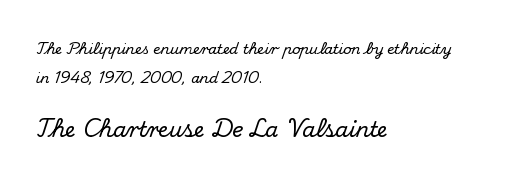
Q: Is the text italic (slanted)? A: Yes.
Q: Is the text underlined? A: No.
Q: How is the paragraph aligned? A: Left-aligned.
Q: Is the spacing between letters normal or unusually wide? A: Normal.
Q: Is the spacing between lines tight, normal or loose? A: Loose.
Q: Which block of text is set in a larger size, the first (top) or the second (bottom)? A: The second (bottom) one.
